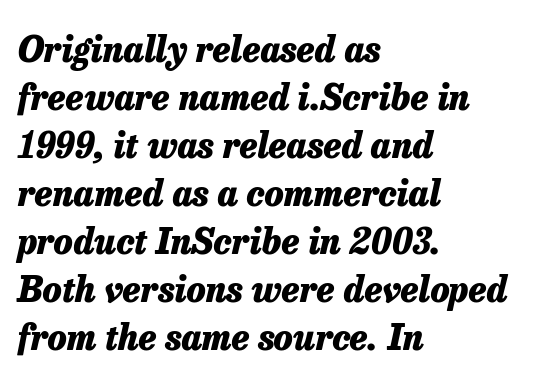
The image shows 35 px heavy type, italic (leaning right); set left-aligned, normal line spacing (1.37x), normal letter spacing, not underlined; low stroke contrast and a medium x-height.
